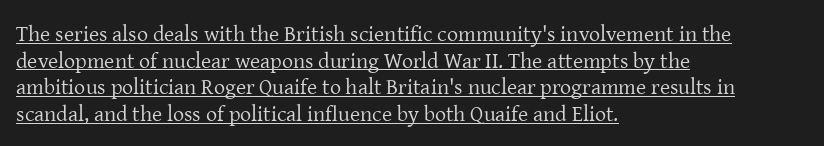
Q: Is the text bold? A: No.
Q: Is the text italic (slanted)? A: No, it is upright.
Q: Is the text underlined? A: Yes.
Q: How is the paragraph aligned? A: Left-aligned.
Q: Is the spacing between letters normal or unusually wide? A: Normal.
